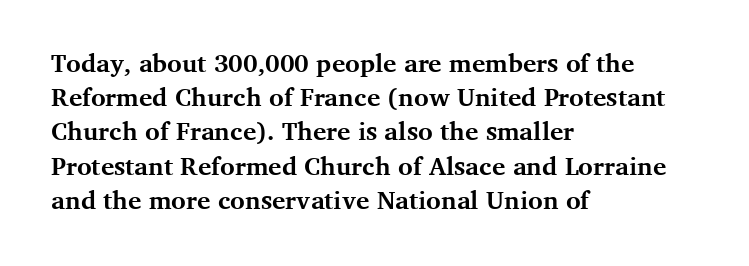
The image shows 25 px bold type, upright; set left-aligned, normal line spacing (1.37x), normal letter spacing, not underlined.
